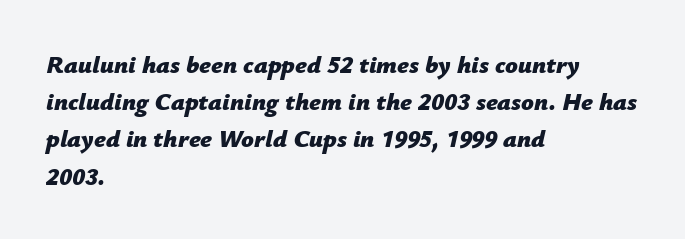
Q: Is the text bold? A: Yes.
Q: Is the text italic (slanted)? A: Yes, it leans right by about 12 degrees.
Q: Is the text underlined? A: No.
Q: How is the paragraph aligned? A: Left-aligned.
Q: Is the spacing between letters normal or unusually wide? A: Normal.
Q: Is the spacing between lines tight, normal or loose? A: Normal.
